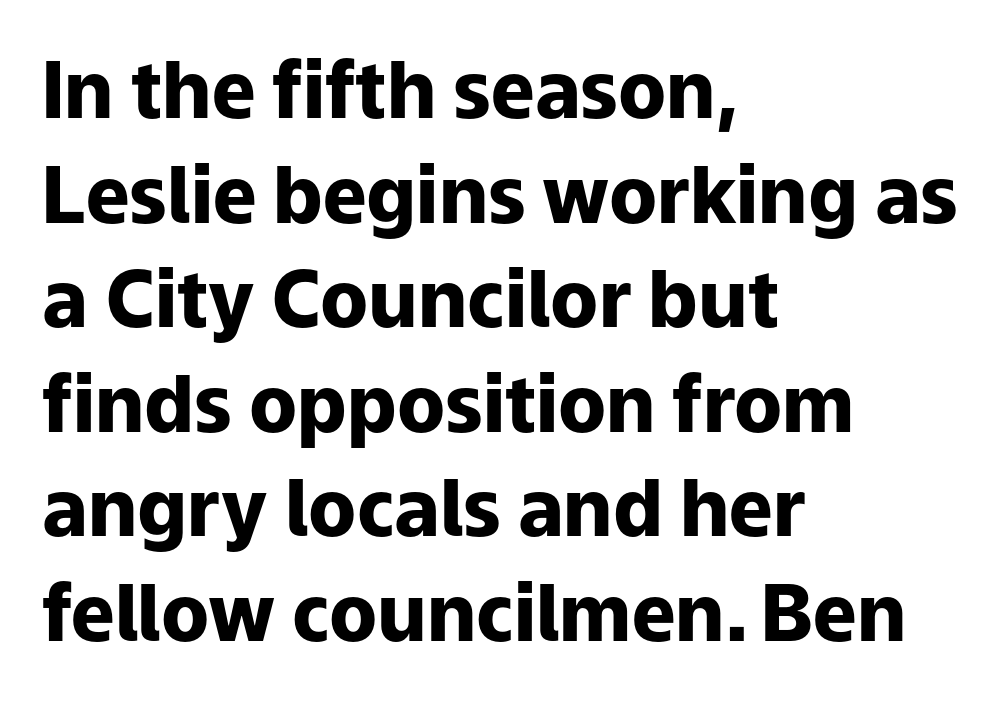
{"serif": "no", "italic": "no", "bold": "yes", "weight": "heavy", "width": "normal", "stroke_contrast": "low", "x_height": "medium", "monospaced": "no", "underline": "no", "align": "left", "line_spacing": "normal", "line_spacing_ratio": 1.34, "letter_spacing": "normal", "letter_spacing_em": 0.0, "glyph_px": 78}
